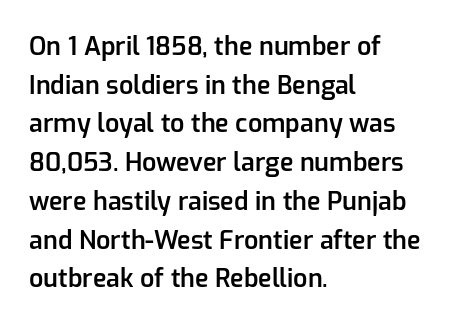
Quick note: underline off. The passage is arranged the way most books set body copy — flush left. Quick note: interline space is typical. Posture: vertical. The letters sit at their default tracking, neither squeezed nor spread.
